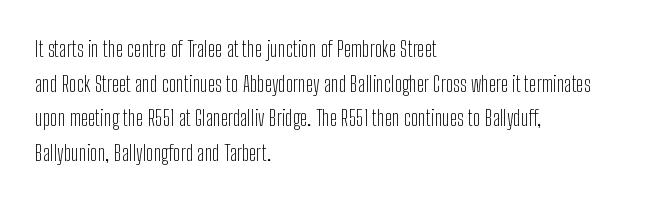
{"italic": "no", "bold": "no", "underline": "no", "align": "left", "line_spacing": "normal", "line_spacing_ratio": 1.57, "letter_spacing": "normal", "letter_spacing_em": 0.0, "glyph_px": 22}
